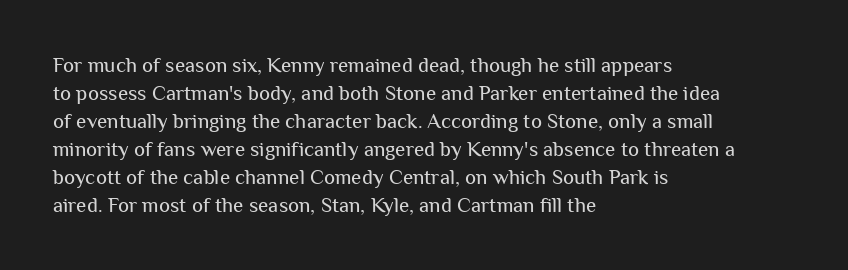
Q: Is the text bold? A: No.
Q: Is the text italic (slanted)? A: No, it is upright.
Q: Is the text underlined? A: No.
Q: How is the paragraph aligned? A: Left-aligned.
Q: Is the spacing between letters normal or unusually wide? A: Normal.
Q: Is the spacing between lines tight, normal or loose? A: Normal.
